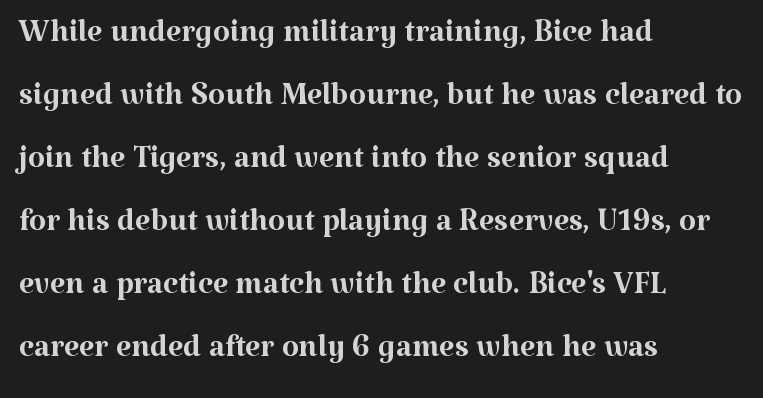
{"serif": "yes", "italic": "no", "bold": "no", "weight": "regular", "width": "normal", "stroke_contrast": "medium", "x_height": "medium", "monospaced": "no", "underline": "no", "align": "left", "line_spacing": "normal", "line_spacing_ratio": 1.43, "letter_spacing": "normal", "letter_spacing_em": 0.0, "glyph_px": 44}
